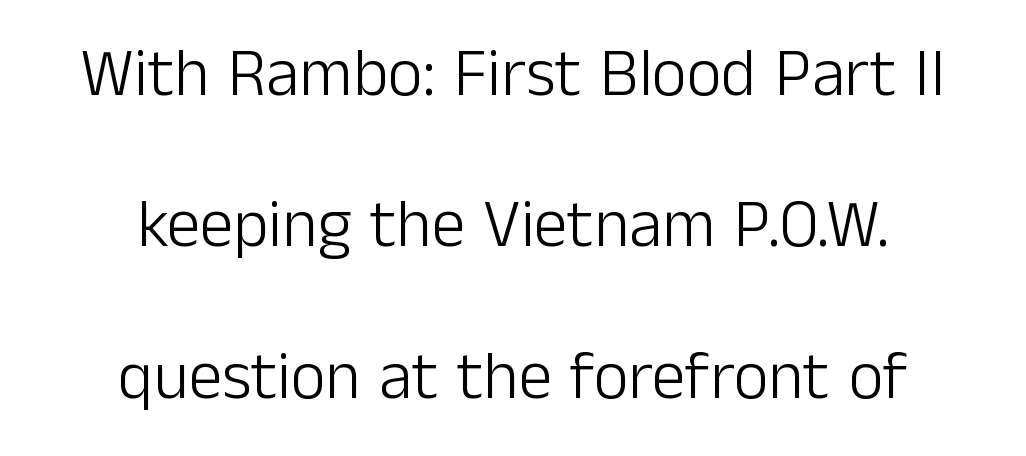
{"serif": "no", "italic": "no", "bold": "no", "weight": "light", "width": "normal", "stroke_contrast": "low", "x_height": "medium", "monospaced": "no", "underline": "no", "align": "center", "line_spacing": "loose", "line_spacing_ratio": 2.26, "letter_spacing": "normal", "letter_spacing_em": 0.0, "glyph_px": 67}
